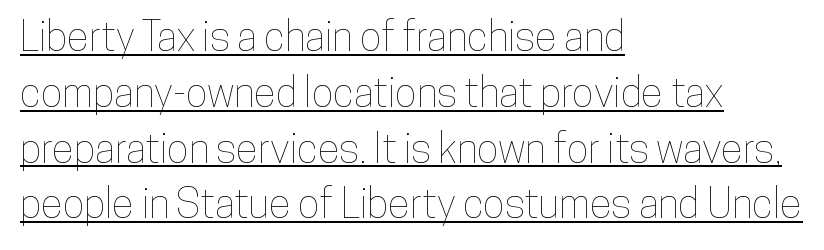
The image shows 41 px condensed type, upright; set left-aligned, normal line spacing (1.36x), normal letter spacing, underlined; low stroke contrast and a medium x-height.
